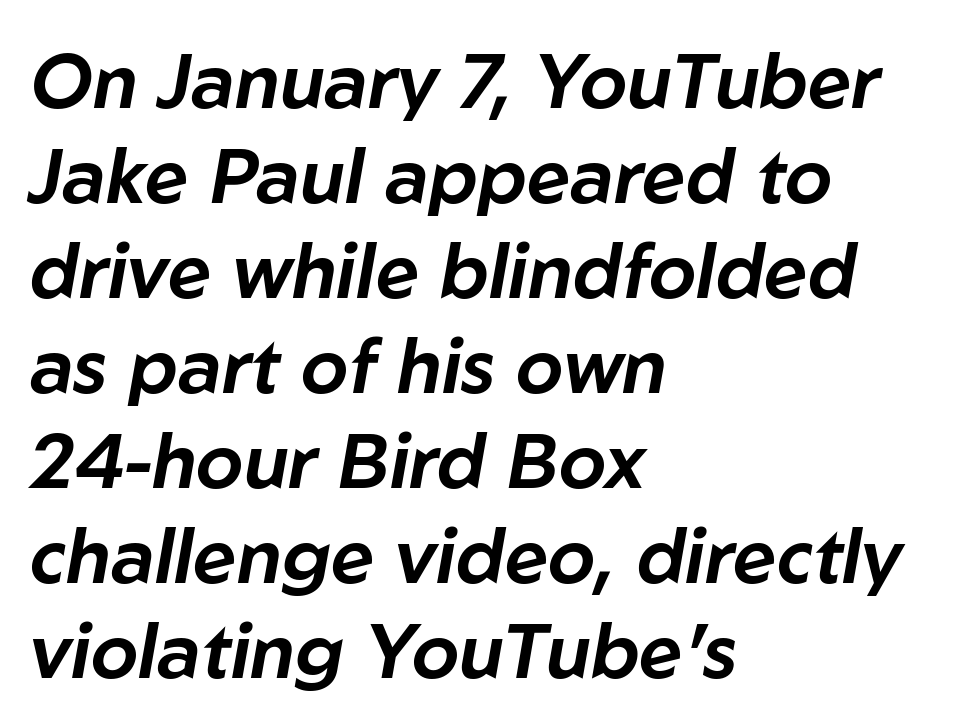
These lines are rendered in a variable-pitch font. Just letters on the line, the space beneath them empty. The passage shown has conventional tracking throughout. Normally led — the rows are evenly, conventionally spaced.
